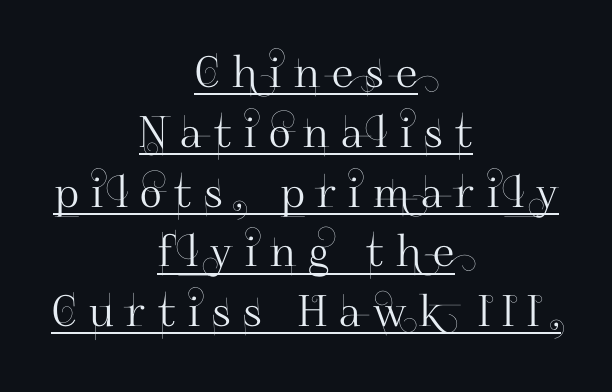
Q: Is the text italic (slanted)? A: No, it is upright.
Q: Is the typeface a serif or a sans-serif typeface? A: Sans-serif.
Q: Is the text underlined? A: Yes.
Q: How is the paragraph aligned? A: Centered.
Q: Is the spacing between letters normal or unusually wide? A: Unusually wide.
Q: Is the spacing between lines tight, normal or loose? A: Normal.
Q: Width (condensed, normal, or wide)? A: Normal.
Q: Stroke contrast? A: High.
Q: x-height? A: Small.
Q: Monospaced? A: No.
